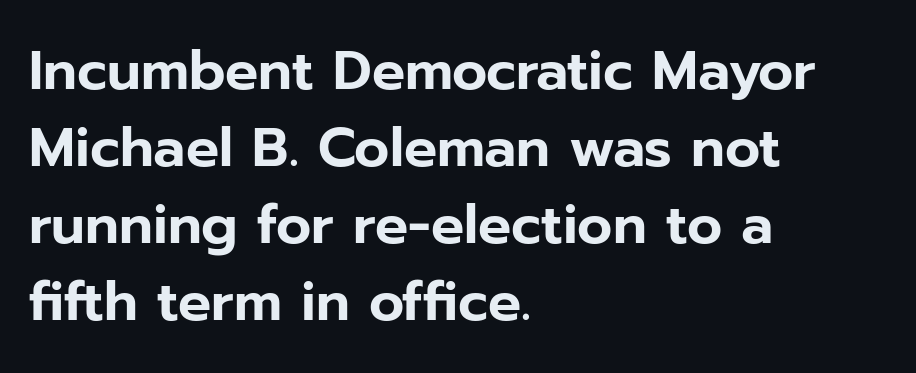
Q: Is the text italic (slanted)? A: No, it is upright.
Q: Is the typeface a serif or a sans-serif typeface? A: Sans-serif.
Q: Is the text underlined? A: No.
Q: How is the paragraph aligned? A: Left-aligned.
Q: Is the spacing between letters normal or unusually wide? A: Normal.
Q: Is the spacing between lines tight, normal or loose? A: Normal.
Q: Width (condensed, normal, or wide)? A: Normal.
Q: Stroke contrast? A: Low.
Q: x-height? A: Medium.
Q: Monospaced? A: No.
